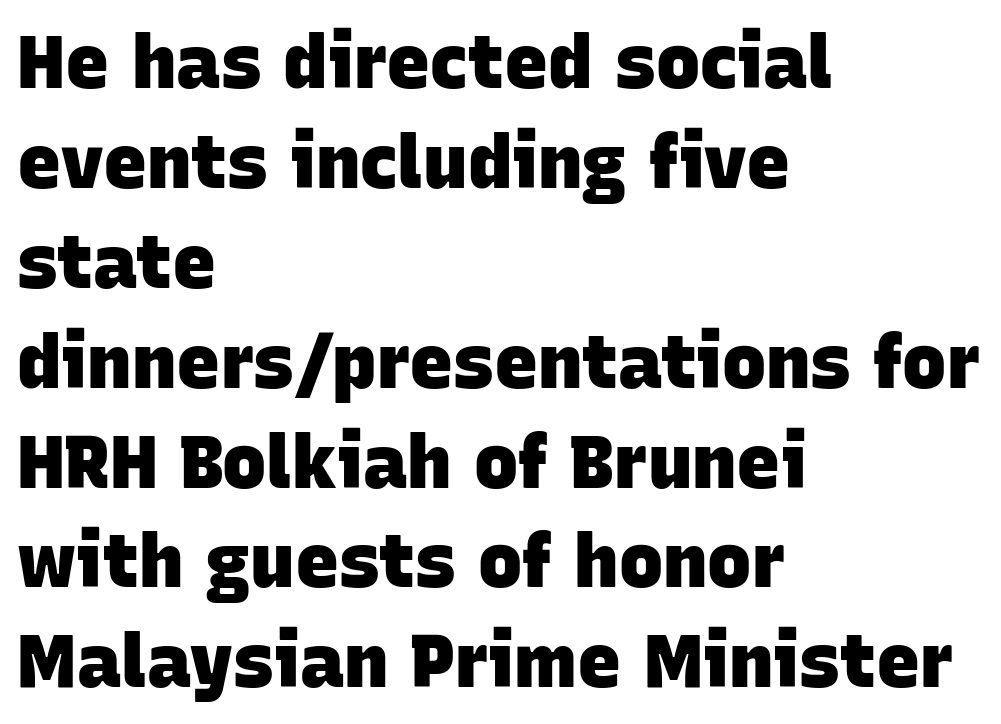
Lines of text with bare space underneath. The rendering uses natural spacing where letterforms have individual widths. The lines sit at an ordinary, default distance from one another. Each letter's strokes conclude bluntly, with no projecting serifs.
